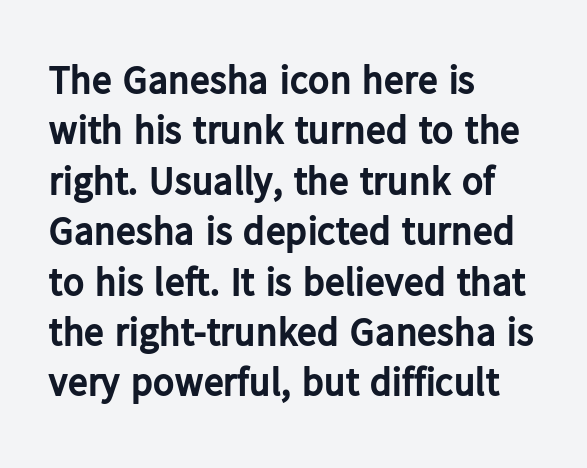
{"serif": "no", "italic": "no", "bold": "yes", "weight": "bold", "width": "normal", "stroke_contrast": "low", "x_height": "medium", "monospaced": "no", "underline": "no", "align": "left", "line_spacing": "normal", "line_spacing_ratio": 1.26, "letter_spacing": "normal", "letter_spacing_em": 0.0, "glyph_px": 40}
